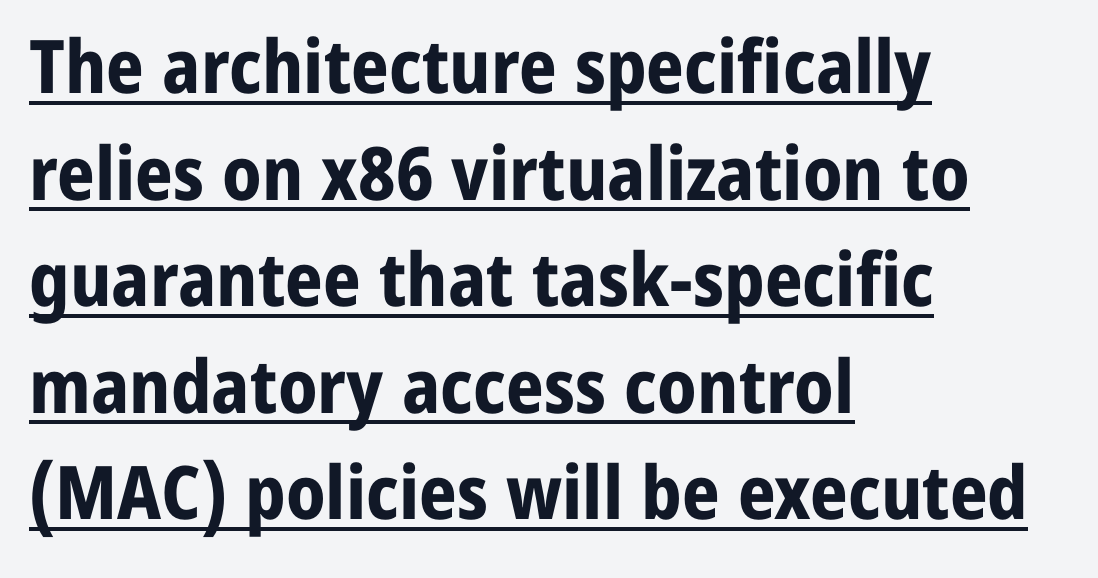
Q: Is the text bold? A: Yes.
Q: Is the text italic (slanted)? A: No, it is upright.
Q: Is the typeface a serif or a sans-serif typeface? A: Sans-serif.
Q: Is the text underlined? A: Yes.
Q: How is the paragraph aligned? A: Left-aligned.
Q: Is the spacing between letters normal or unusually wide? A: Normal.
Q: Is the spacing between lines tight, normal or loose? A: Normal.
Q: Width (condensed, normal, or wide)? A: Normal.
Q: Stroke contrast? A: Low.
Q: x-height? A: Medium.
Q: Monospaced? A: No.
